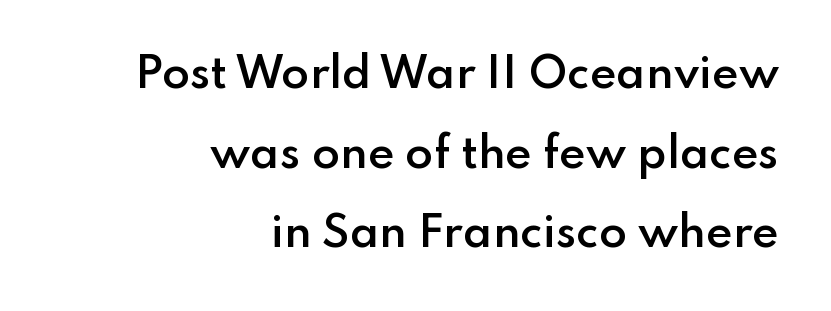
What weight is shown? A semibold, between regular and bold. This sample uses an upright cut, with every glyph sitting square on the baseline. These lines are rendered in a variable-pitch font. This rendering features lettering with no underline. Nothing sits at the stroke ends, so this counts as sans-serif. Layout note: lines flush right.
